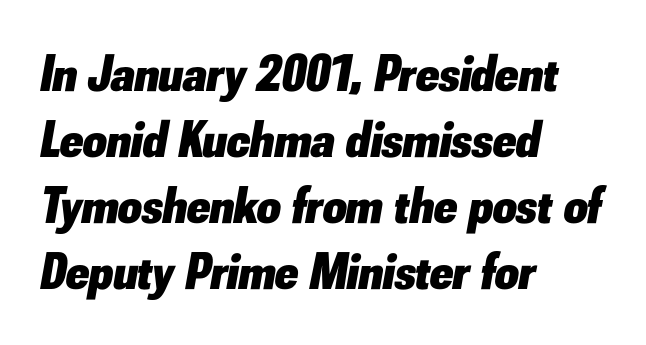
Q: Is the text bold? A: Yes.
Q: Is the text italic (slanted)? A: Yes, it leans right by about 10 degrees.
Q: Is the text underlined? A: No.
Q: How is the paragraph aligned? A: Left-aligned.
Q: Is the spacing between letters normal or unusually wide? A: Normal.
Q: Is the spacing between lines tight, normal or loose? A: Normal.
Q: Width (condensed, normal, or wide)? A: Normal.
Q: Stroke contrast? A: Low.
Q: x-height? A: Small.
Q: Monospaced? A: No.
